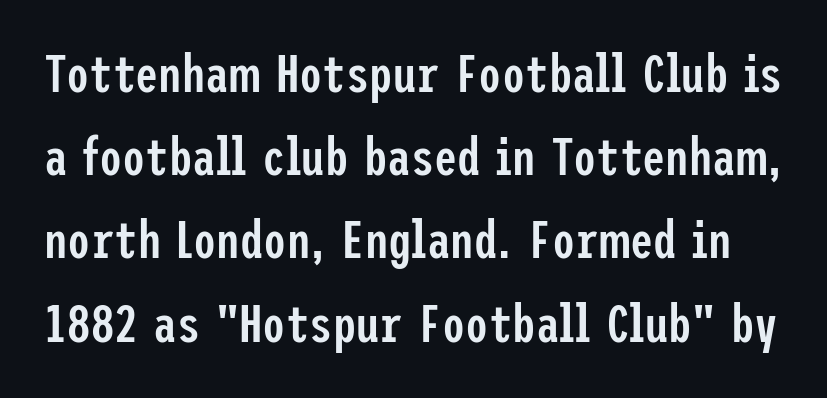
Q: Is the text bold? A: Semi-bold.
Q: Is the text italic (slanted)? A: No, it is upright.
Q: Is the typeface a serif or a sans-serif typeface? A: Sans-serif.
Q: Is the text underlined? A: No.
Q: Is the spacing between letters normal or unusually wide? A: Normal.
Q: Is the spacing between lines tight, normal or loose? A: Normal.
Q: Width (condensed, normal, or wide)? A: Condensed.
Q: Stroke contrast? A: Low.
Q: x-height? A: Medium.
